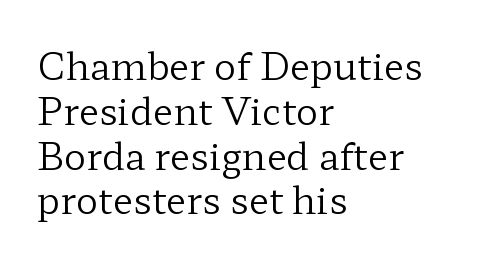
Q: Is the text bold? A: No.
Q: Is the text italic (slanted)? A: No, it is upright.
Q: Is the typeface a serif or a sans-serif typeface? A: Serif.
Q: Is the text underlined? A: No.
Q: How is the paragraph aligned? A: Left-aligned.
Q: Is the spacing between letters normal or unusually wide? A: Normal.
Q: Width (condensed, normal, or wide)? A: Wide.
Q: Stroke contrast? A: Low.
Q: x-height? A: Medium.
Q: Monospaced? A: No.
